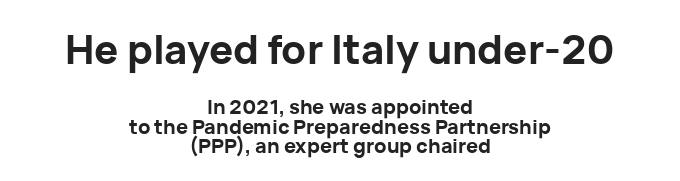
{"serif": "no", "italic": "no", "bold": "yes", "weight": "bold", "width": "normal", "stroke_contrast": "low", "x_height": "medium", "monospaced": "no", "underline": "no", "align": "center", "line_spacing": "tight", "line_spacing_ratio": 0.98, "letter_spacing": "normal", "letter_spacing_em": 0.0, "larger_block": "first", "size_ratio": 2.0, "glyph_px": 40}
